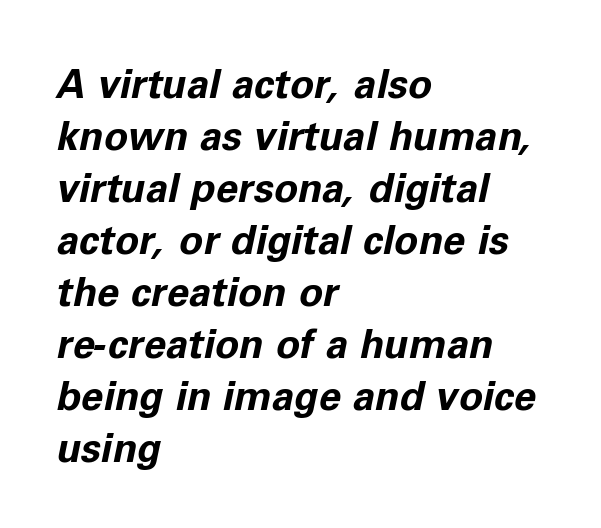
{"italic": "yes", "lean": "right", "slant_degrees": 11, "bold": "yes", "weight": "bold", "width": "normal", "stroke_contrast": "low", "x_height": "medium", "monospaced": "no", "underline": "no", "align": "left", "line_spacing": "normal", "line_spacing_ratio": 1.3, "letter_spacing": "normal", "letter_spacing_em": 0.0, "glyph_px": 40}
